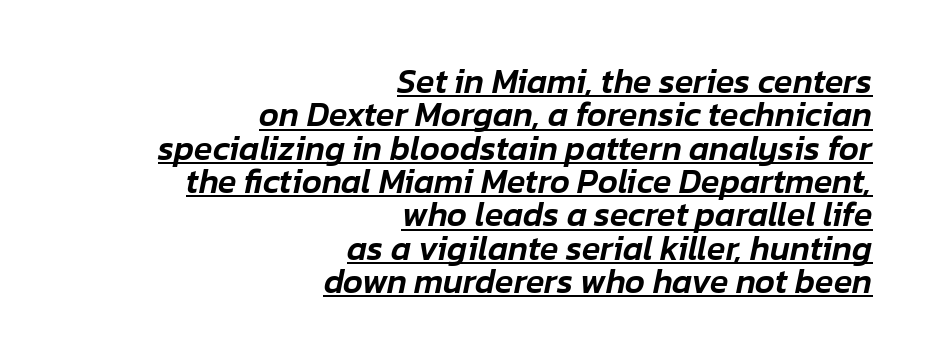
A student would call this right alignment; a typographer would say flush right, rag left. Looks like regular typesetting: each glyph gets only the width it needs. Is the type slanted? Yes — the strokes lean at a clear angle. The face used here appears with an underline applied. Compared with typical body copy, the letter spacing here is the same. Interline gaps are noticeably narrow in this sample.
